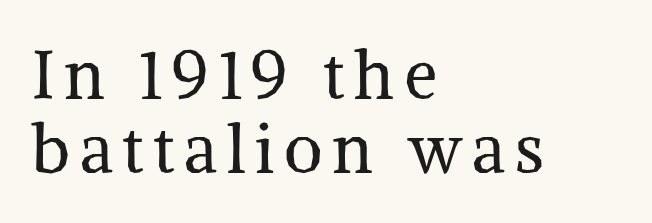
{"serif": "yes", "italic": "no", "bold": "no", "weight": "regular", "width": "normal", "stroke_contrast": "medium", "x_height": "medium", "monospaced": "no", "underline": "no", "align": "left", "line_spacing": "tight", "line_spacing_ratio": 1.1, "glyph_px": 67}
